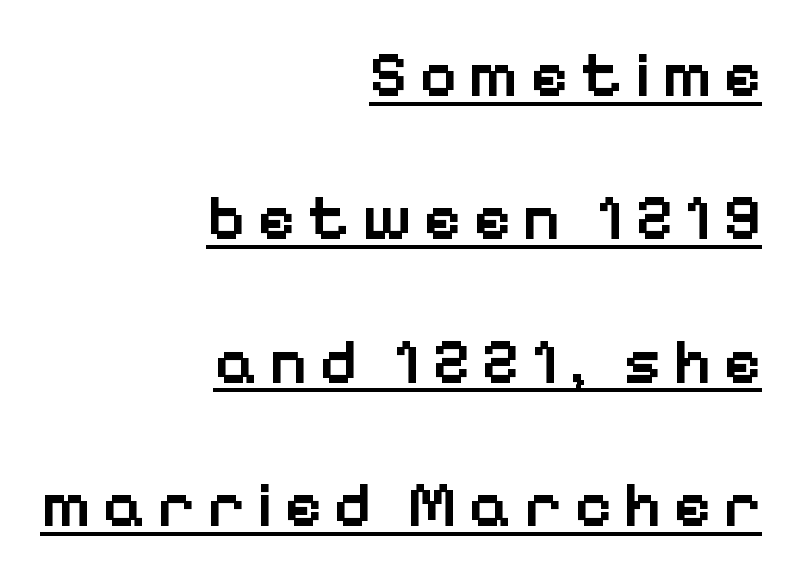
A baseline rule has been typeset under these characters. Horizontal bands of white between lines are thick stripes. The rendering uses natural spacing where letterforms have individual widths. Do the letters lean? They stand straight. Compared with an ordinary text face, these strokes are moderately heavier — a semibold.
